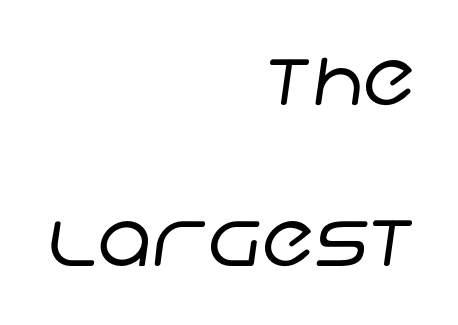
The rag falls on the left side of this text block. Unbolded letterforms with no extra heft. Are there feet on the stems? There aren't — it's a sans. Successive baselines arrive slowly, with a big drop between each.
